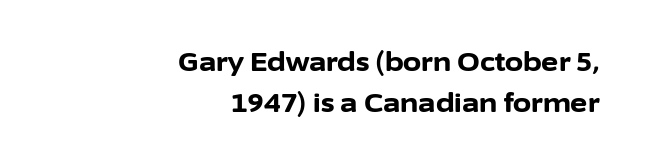
{"italic": "no", "bold": "yes", "underline": "no", "align": "right", "line_spacing": "normal", "line_spacing_ratio": 1.57, "letter_spacing": "normal", "letter_spacing_em": 0.0, "glyph_px": 26}
